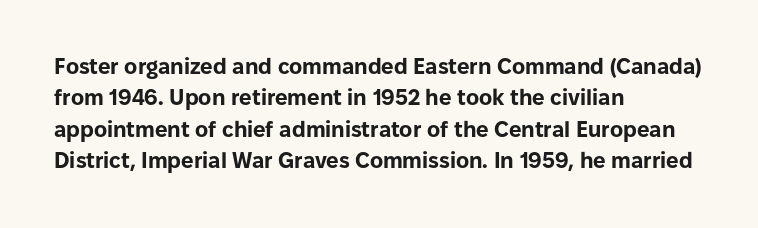
Q: Is the text bold? A: Yes.
Q: Is the text italic (slanted)? A: No, it is upright.
Q: Is the text underlined? A: No.
Q: How is the paragraph aligned? A: Left-aligned.
Q: Is the spacing between letters normal or unusually wide? A: Normal.
Q: Is the spacing between lines tight, normal or loose? A: Normal.
